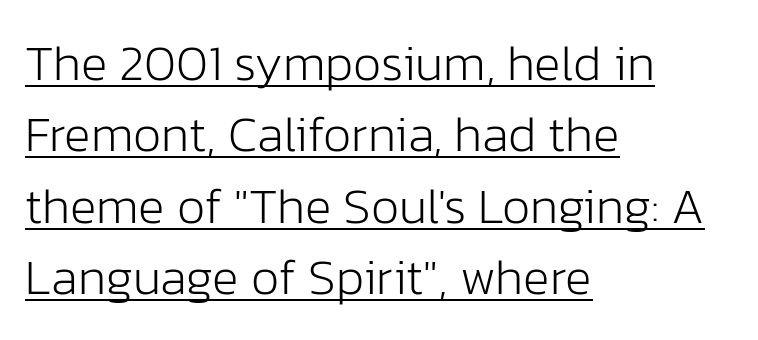
The type family on display is of the sans-serif kind. Leftover space on each line is placed entirely after the last word. Character widths vary here, with narrow letters taking less room than wide ones. How are the letters spaced? Ordinarily, with no added tracking. Check the space under the baseline: a stroke is drawn there.
